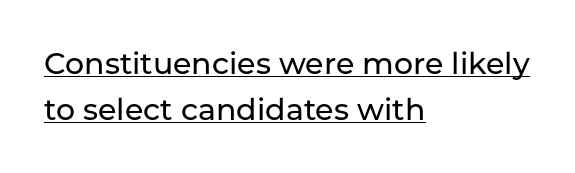
Q: Is the text italic (slanted)? A: No, it is upright.
Q: Is the typeface a serif or a sans-serif typeface? A: Sans-serif.
Q: Is the text underlined? A: Yes.
Q: How is the paragraph aligned? A: Left-aligned.
Q: Is the spacing between letters normal or unusually wide? A: Normal.
Q: Is the spacing between lines tight, normal or loose? A: Normal.
Q: Width (condensed, normal, or wide)? A: Normal.
Q: Stroke contrast? A: Low.
Q: x-height? A: Medium.
Q: Monospaced? A: No.
